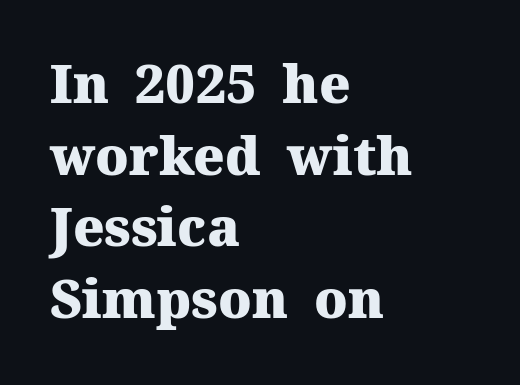
{"serif": "yes", "italic": "no", "bold": "yes", "weight": "heavy", "width": "normal", "stroke_contrast": "medium", "x_height": "medium", "monospaced": "no", "underline": "no", "align": "left", "line_spacing": "normal", "line_spacing_ratio": 1.35, "letter_spacing": "normal", "letter_spacing_em": 0.0, "glyph_px": 53}
